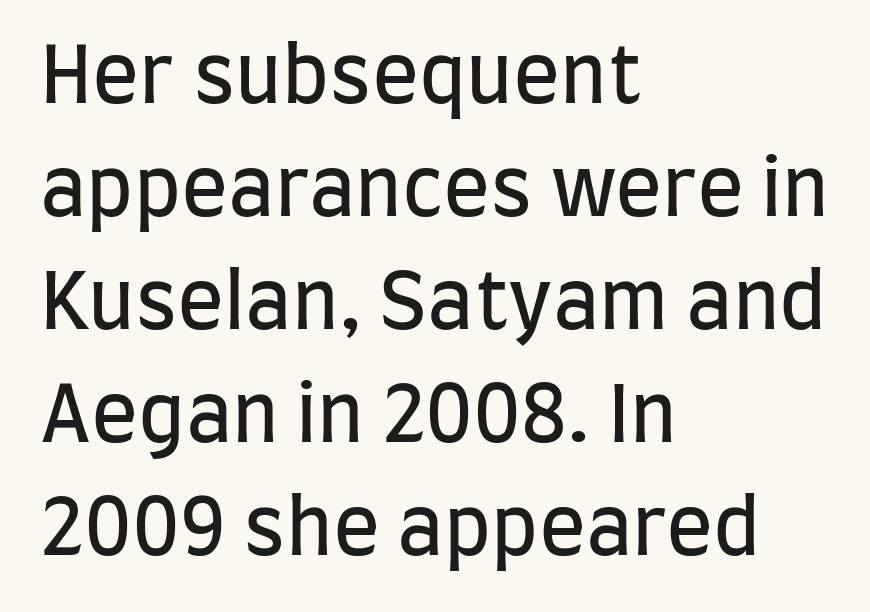
{"serif": "no", "italic": "no", "bold": "no", "weight": "regular", "width": "condensed", "stroke_contrast": "low", "x_height": "large", "monospaced": "no", "underline": "no", "align": "left", "line_spacing": "normal", "line_spacing_ratio": 1.45, "letter_spacing": "normal", "letter_spacing_em": 0.0, "glyph_px": 78}
